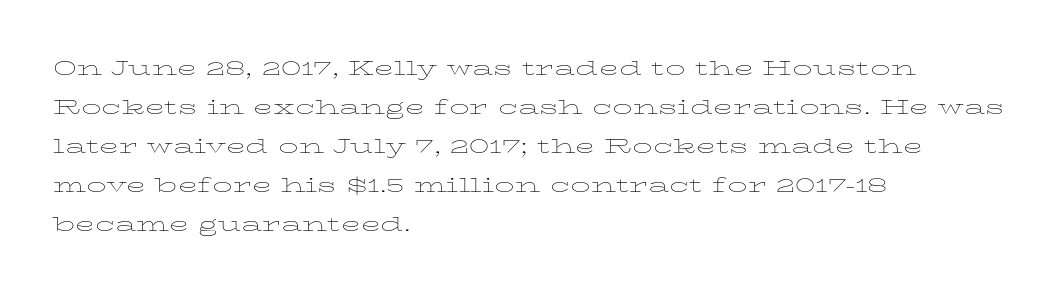
{"italic": "no", "bold": "no", "underline": "no", "align": "left", "line_spacing": "normal", "line_spacing_ratio": 1.5, "letter_spacing": "normal", "letter_spacing_em": 0.0, "glyph_px": 26}
